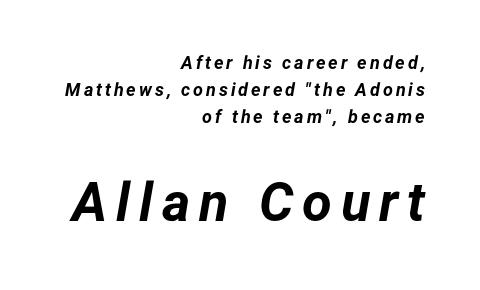
The image shows 54 px bold type, italic (leaning right); set right-aligned, normal line spacing (1.51x), not underlined; the second (bottom) block is 3.0x larger; low stroke contrast and a medium x-height.
